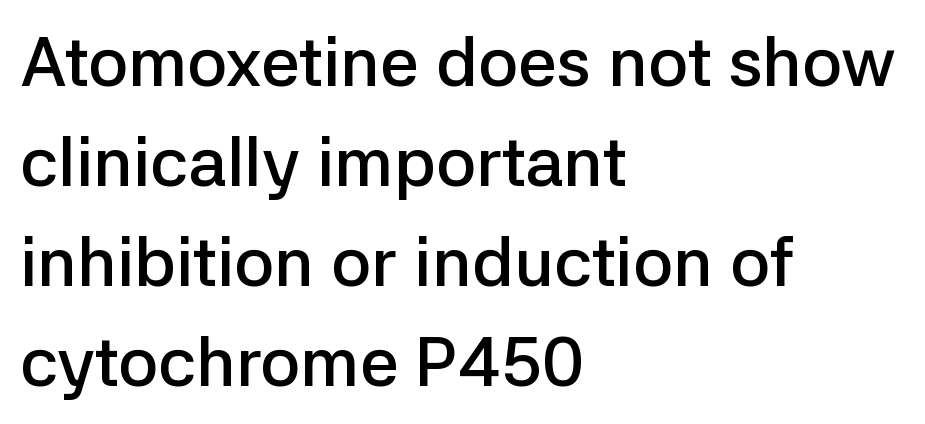
{"serif": "no", "italic": "no", "bold": "semi", "weight": "semibold", "width": "normal", "stroke_contrast": "low", "x_height": "medium", "monospaced": "no", "underline": "no", "align": "left", "line_spacing": "normal", "line_spacing_ratio": 1.45, "letter_spacing": "normal", "letter_spacing_em": 0.0, "glyph_px": 69}
